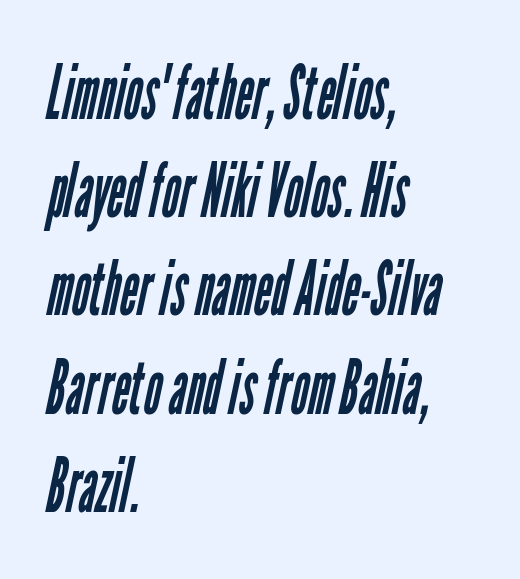
Descender tails drop into unmarked territory. The strokes are not fattened; the text isn't bold. Look at the bottom of the vertical strokes: they stop flat, with no serifs. The line-height multiplier appears to be the usual default. Observe the ordinary spacing: letters are neighbours, not strangers.
